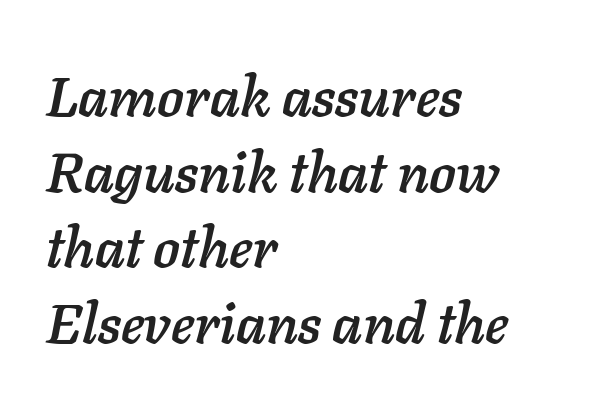
Is the type slanted? Yes — the strokes lean at a clear angle. Think of a printed novel: that variable character pitch is what you see here. Look at the tracking — it's just the regular setting, nothing added. Compared with a centered layout, this one pins lines to the left instead. The designer left line spacing at the default.
